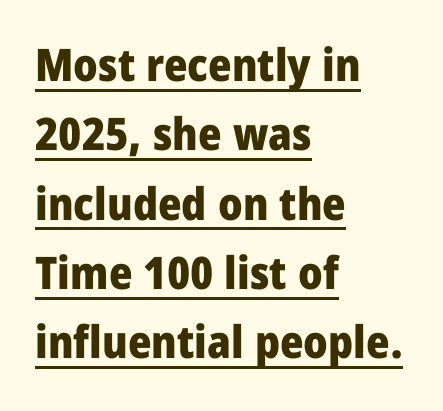
{"serif": "no", "italic": "no", "bold": "yes", "weight": "heavy", "width": "condensed", "stroke_contrast": "low", "x_height": "large", "monospaced": "no", "underline": "yes", "align": "left", "line_spacing": "normal", "line_spacing_ratio": 1.54, "letter_spacing": "normal", "letter_spacing_em": 0.0, "glyph_px": 45}
